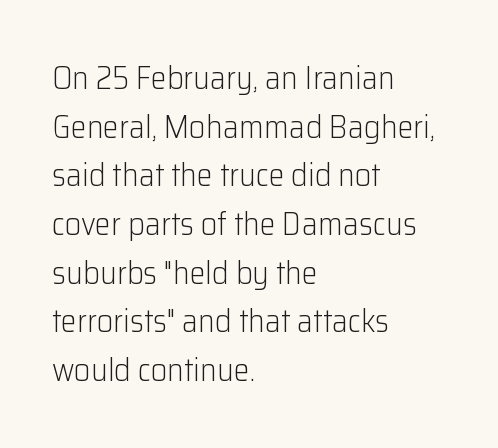
{"serif": "no", "italic": "no", "bold": "no", "weight": "light", "width": "normal", "stroke_contrast": "low", "x_height": "medium", "monospaced": "no", "underline": "no", "align": "left", "line_spacing": "normal", "line_spacing_ratio": 1.52, "letter_spacing": "normal", "letter_spacing_em": 0.0, "glyph_px": 32}
